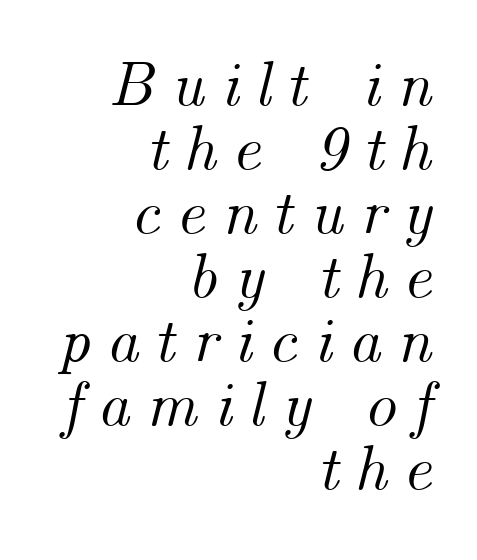
Q: Is the text italic (slanted)? A: Yes, it leans right by about 14 degrees.
Q: Is the text underlined? A: No.
Q: How is the paragraph aligned? A: Right-aligned.
Q: Is the spacing between letters normal or unusually wide? A: Unusually wide.
Q: Is the spacing between lines tight, normal or loose? A: Tight.
Q: Width (condensed, normal, or wide)? A: Normal.
Q: Stroke contrast? A: Medium.
Q: x-height? A: Small.
Q: Monospaced? A: No.
